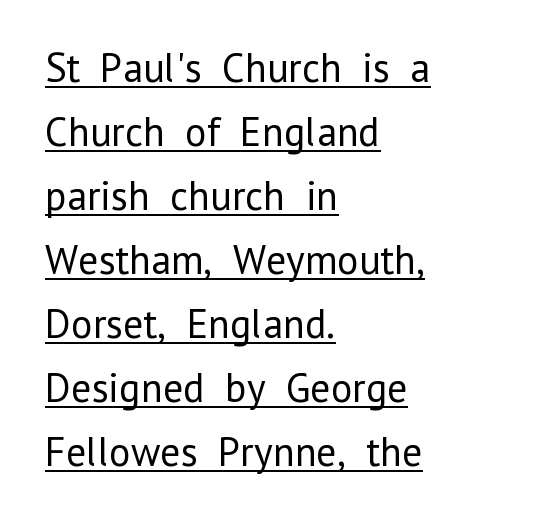
Successive baselines arrive at the customary interval. The passage shown has conventional tracking throughout. Unlike italic type, these characters show no tilt at all. A baseline rule has been typeset under these characters.
